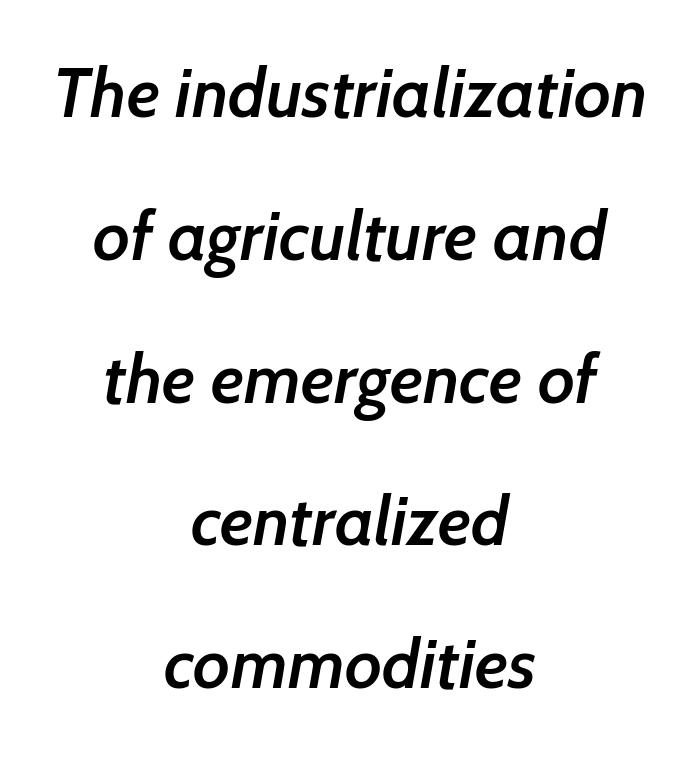
{"serif": "no", "bold": "semi", "weight": "semibold", "width": "normal", "stroke_contrast": "low", "x_height": "medium", "monospaced": "no", "underline": "no", "align": "center", "line_spacing": "loose", "line_spacing_ratio": 2.07, "letter_spacing": "normal", "letter_spacing_em": 0.0, "glyph_px": 69}
